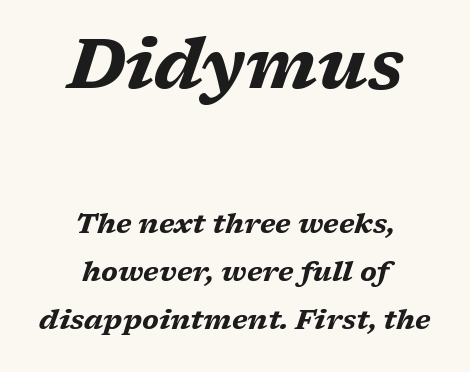
The string is rendered with underlining switched off. The rendering uses a bold face; every stroke is thick and dark. Nobody touched the tracking dial on this one. Larger block? The one above; the one below is distinctly smaller.
